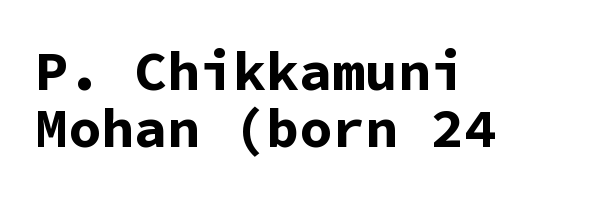
These words are printed bold, with thick strokes throughout. Bare-footed words on every line. Students, note that the glyphs here touch the page at normal intervals. You can tell it's not italic because the verticals are truly vertical. Each line starts at the same left margin while the right side varies. These lines are composed in type without serifs.
